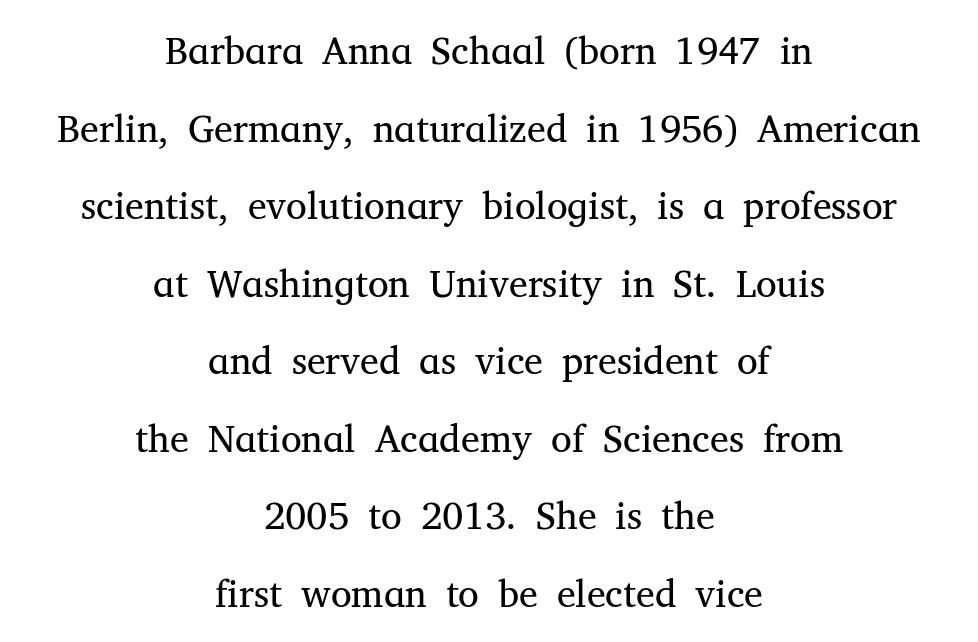
The image shows 38 px regular-weight serif type, upright; set centered, loose line spacing (2.04x), normal letter spacing, not underlined; medium stroke contrast and a medium x-height.
